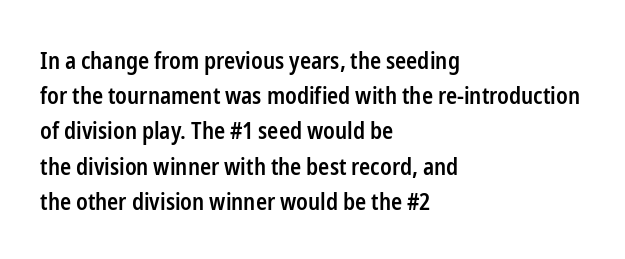
{"italic": "no", "bold": "semi", "underline": "no", "align": "left", "line_spacing": "normal", "line_spacing_ratio": 1.53, "letter_spacing": "normal", "letter_spacing_em": 0.0, "glyph_px": 23}
